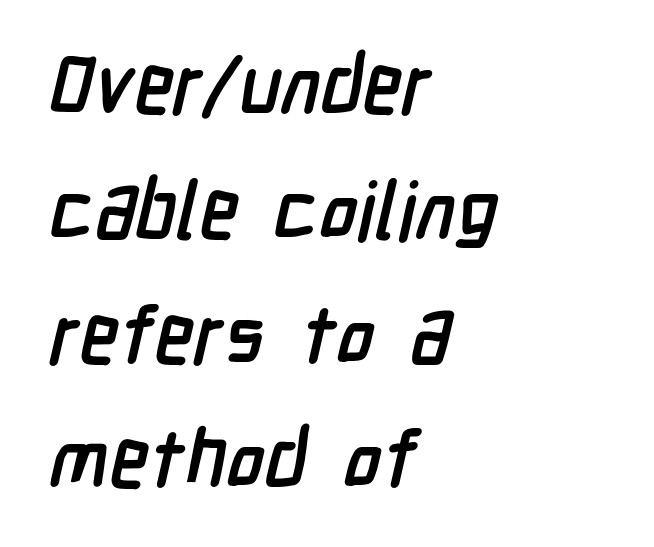
Q: Is the text bold? A: Yes.
Q: Is the typeface a serif or a sans-serif typeface? A: Sans-serif.
Q: Is the text underlined? A: No.
Q: How is the paragraph aligned? A: Left-aligned.
Q: Is the spacing between letters normal or unusually wide? A: Normal.
Q: Is the spacing between lines tight, normal or loose? A: Normal.
Q: Width (condensed, normal, or wide)? A: Condensed.
Q: Stroke contrast? A: Low.
Q: x-height? A: Medium.
Q: Monospaced? A: No.
